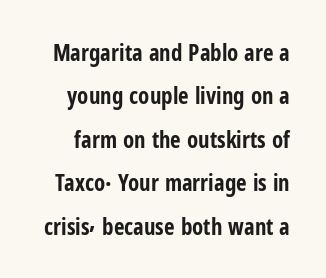
The image shows 23 px bold type, upright; set line spacing 1.89x, normal letter spacing, not underlined.
